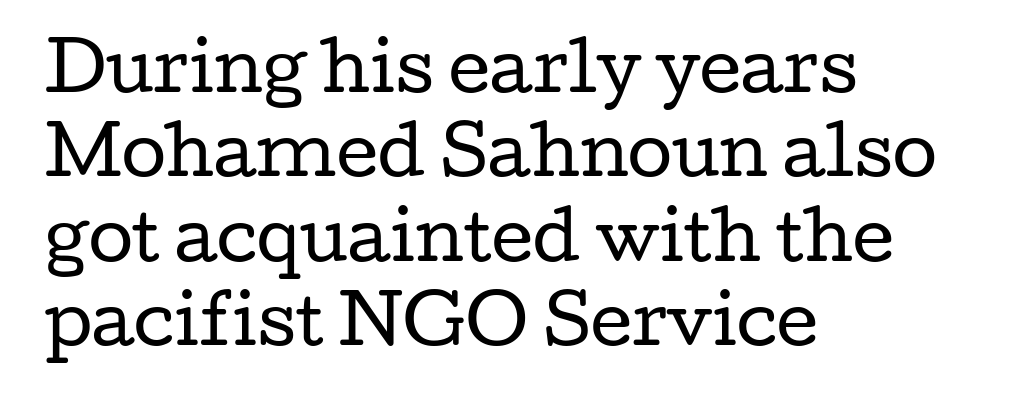
Q: Is the text bold? A: No.
Q: Is the text italic (slanted)? A: No, it is upright.
Q: Is the typeface a serif or a sans-serif typeface? A: Serif.
Q: Is the text underlined? A: No.
Q: How is the paragraph aligned? A: Left-aligned.
Q: Is the spacing between letters normal or unusually wide? A: Normal.
Q: Is the spacing between lines tight, normal or loose? A: Normal.
Q: Width (condensed, normal, or wide)? A: Wide.
Q: Stroke contrast? A: Low.
Q: x-height? A: Medium.
Q: Monospaced? A: No.
